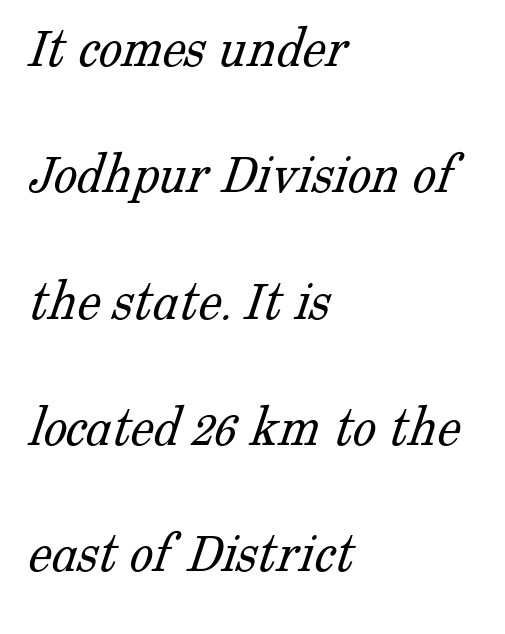
The image shows 59 px light serif type; set left-aligned, loose line spacing (2.14x), normal letter spacing, not underlined; low stroke contrast and a medium x-height.
